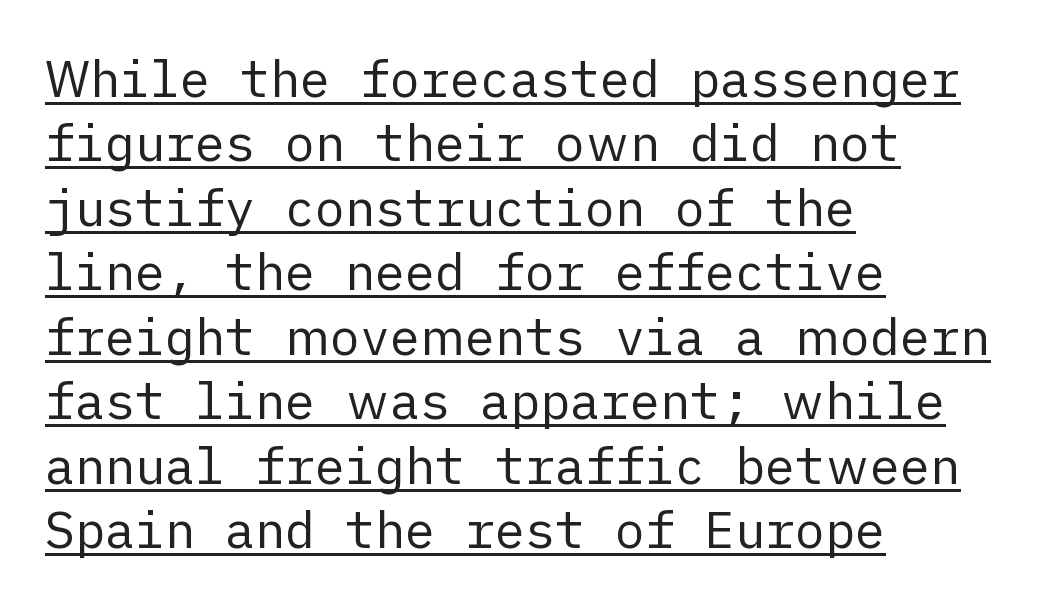
{"serif": "no", "italic": "no", "bold": "no", "weight": "regular", "width": "normal", "stroke_contrast": "low", "x_height": "medium", "underline": "yes", "align": "left", "line_spacing": "normal", "line_spacing_ratio": 1.29, "letter_spacing": "normal", "letter_spacing_em": 0.0, "glyph_px": 50}
